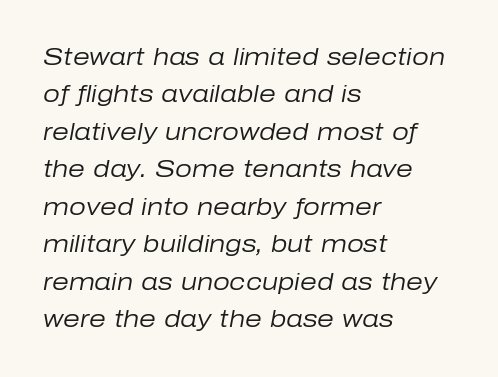
{"italic": "yes", "lean": "right", "slant_degrees": 10, "bold": "no", "underline": "no", "align": "left", "line_spacing": "normal", "line_spacing_ratio": 1.56, "letter_spacing": "normal", "letter_spacing_em": 0.0, "glyph_px": 24}
